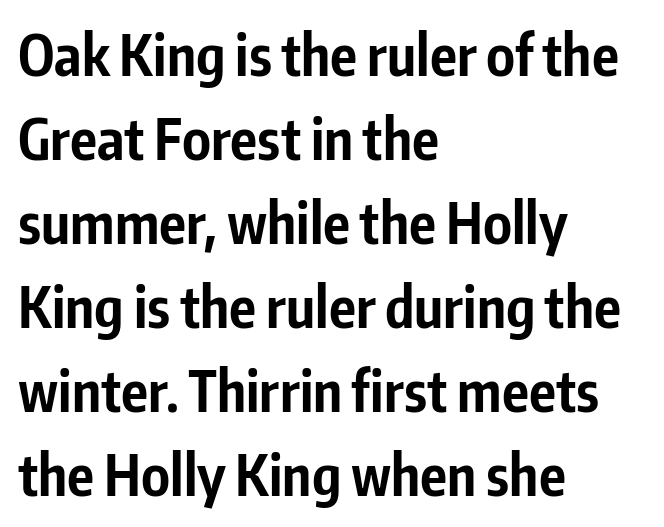
Here the glyphs are tracked normally, forming tight word shapes. Italic: no, the glyphs are upright roman. The line-height multiplier appears to be the usual default. Observe the absence of serifs on each vertical stroke in this sample.
